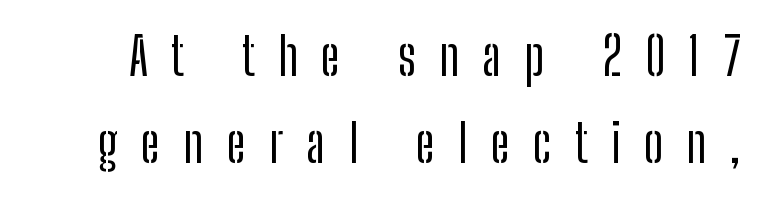
The image shows 52 px condensed sans-serif type, upright; set normal line spacing (1.67x), unusually wide letter spacing (+0.45 em), not underlined; low stroke contrast and a medium x-height.
